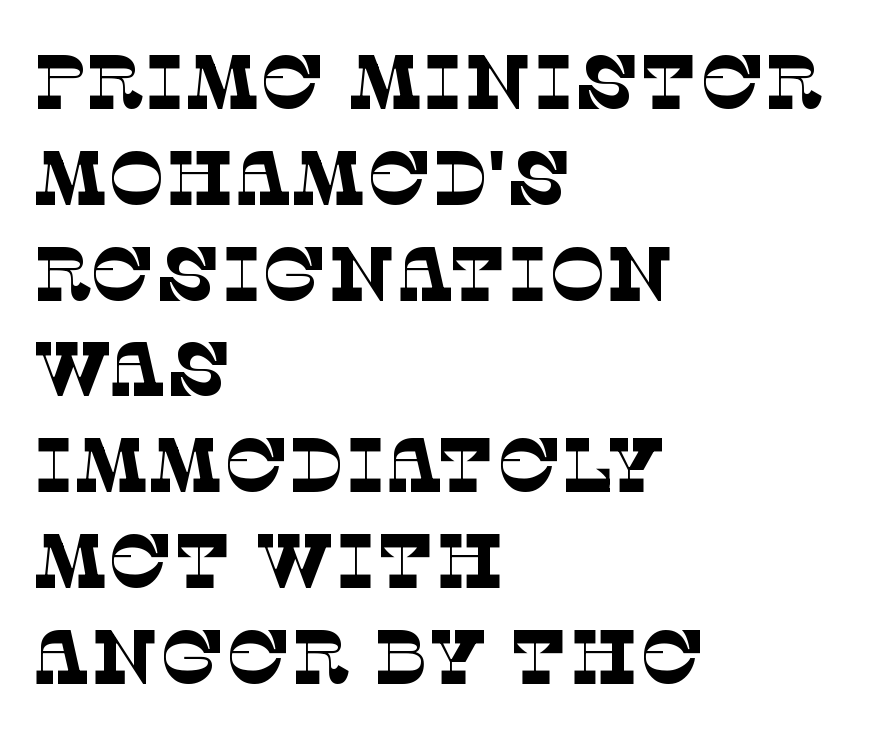
{"serif": "yes", "bold": "no", "weight": "thin", "width": "normal", "stroke_contrast": "low", "x_height": "large", "monospaced": "no", "underline": "no", "align": "left", "line_spacing": "normal", "line_spacing_ratio": 1.26, "letter_spacing": "normal", "letter_spacing_em": 0.0, "glyph_px": 76}
